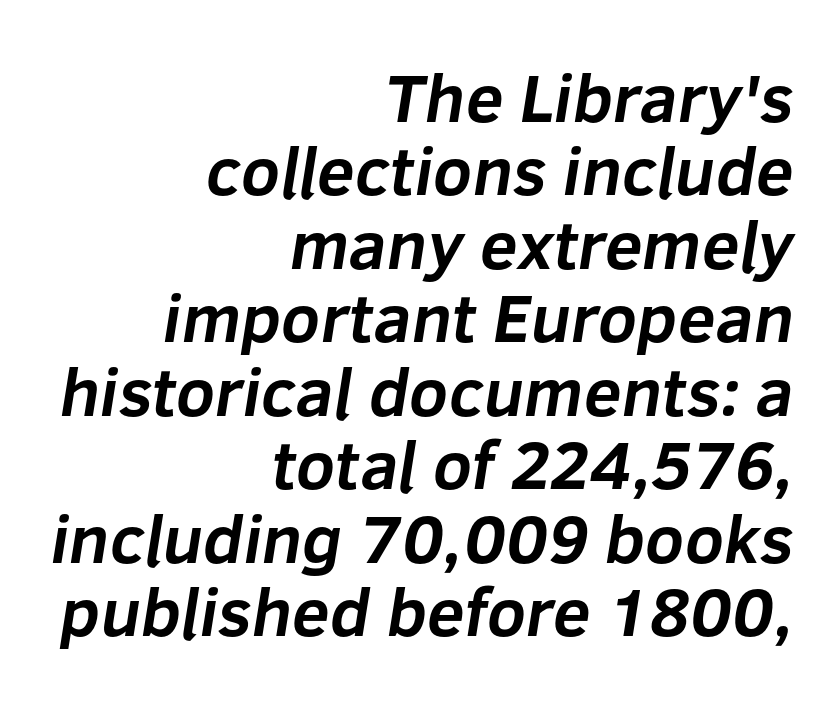
The image shows 68 px bold sans-serif type; set right-aligned, tight line spacing (1.08x), normal letter spacing, not underlined; low stroke contrast and a medium x-height.
